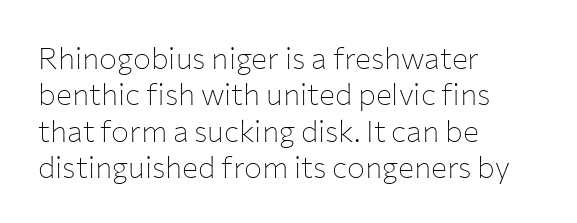
{"serif": "no", "italic": "no", "bold": "no", "weight": "thin", "width": "normal", "stroke_contrast": "low", "x_height": "medium", "monospaced": "no", "underline": "no", "align": "left", "line_spacing_ratio": 1.21, "letter_spacing": "normal", "letter_spacing_em": 0.0, "glyph_px": 30}
